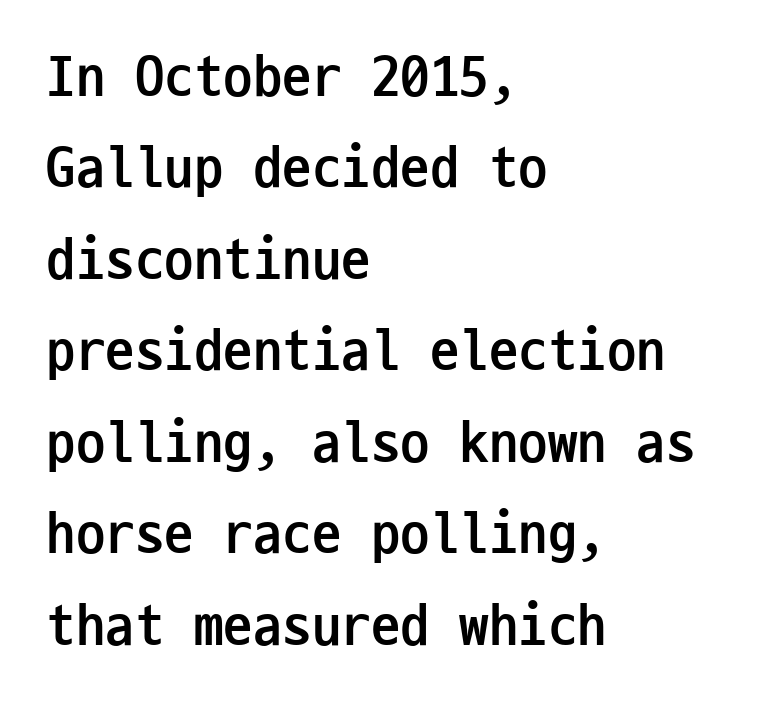
Think of a typewriter: that constant character pitch is what you see here. Glyph-to-glyph distance matches everyday printed text. The text block is weighted toward the left margin, trailing off unevenly rightward. Whoever set this chose a conventional vertical rhythm.
